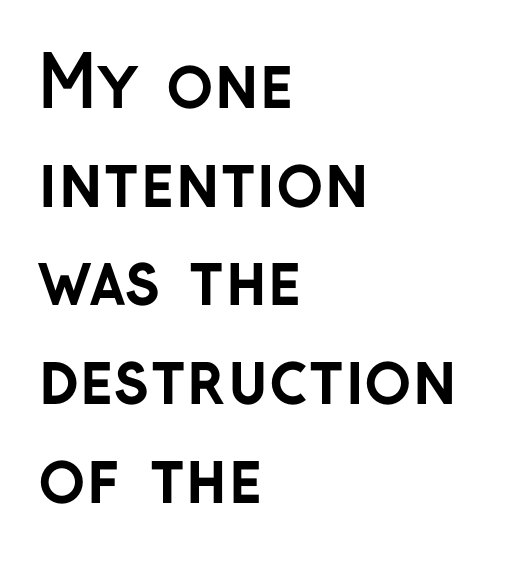
{"serif": "no", "italic": "no", "bold": "yes", "weight": "semibold", "width": "normal", "stroke_contrast": "low", "x_height": "medium", "monospaced": "no", "underline": "no", "align": "left", "line_spacing": "normal", "line_spacing_ratio": 1.41, "letter_spacing": "normal", "letter_spacing_em": 0.0, "glyph_px": 70}
